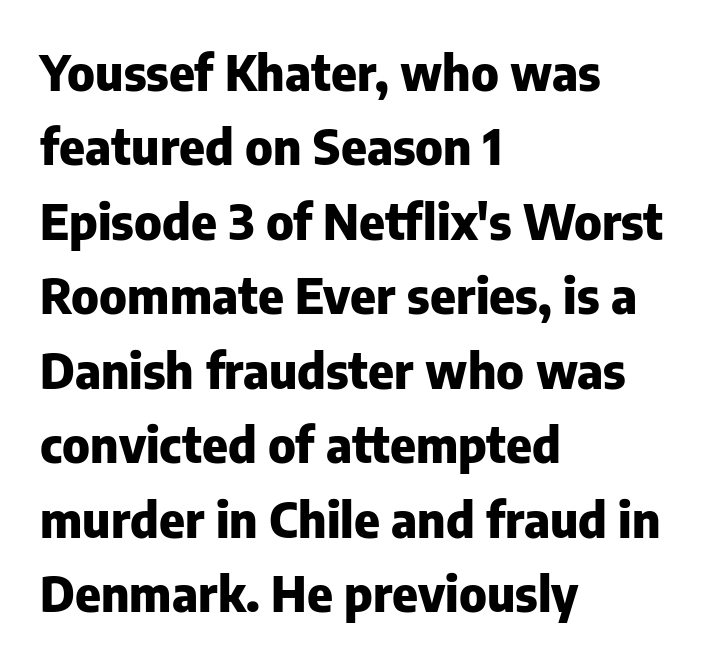
Q: Is the text bold? A: Yes.
Q: Is the text italic (slanted)? A: No, it is upright.
Q: Is the typeface a serif or a sans-serif typeface? A: Sans-serif.
Q: Is the text underlined? A: No.
Q: How is the paragraph aligned? A: Left-aligned.
Q: Is the spacing between letters normal or unusually wide? A: Normal.
Q: Is the spacing between lines tight, normal or loose? A: Normal.
Q: Width (condensed, normal, or wide)? A: Normal.
Q: Stroke contrast? A: Low.
Q: x-height? A: Medium.
Q: Monospaced? A: No.
